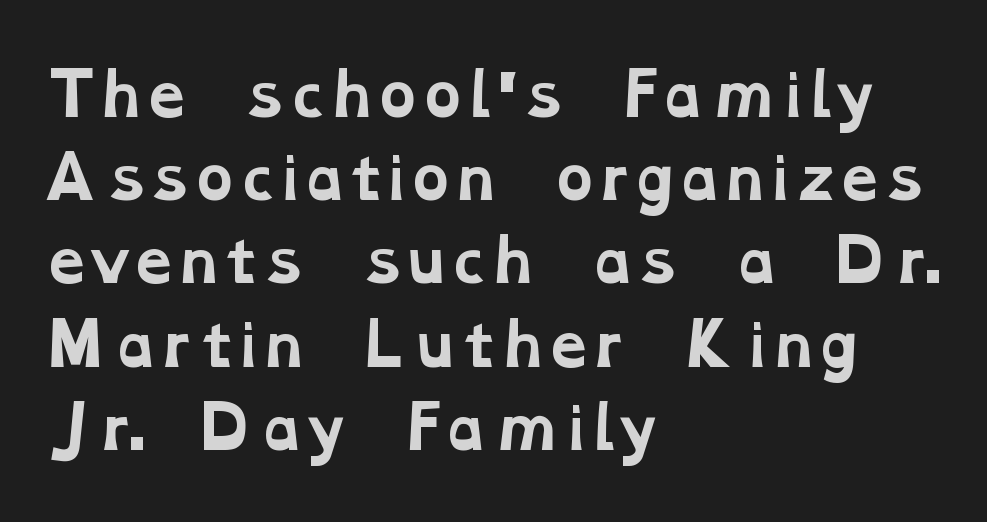
{"serif": "yes", "bold": "yes", "weight": "bold", "width": "wide", "stroke_contrast": "low", "x_height": "medium", "monospaced": "no", "underline": "no", "align": "left", "line_spacing": "normal", "line_spacing_ratio": 1.46, "letter_spacing": "normal", "letter_spacing_em": 0.0, "glyph_px": 57}
